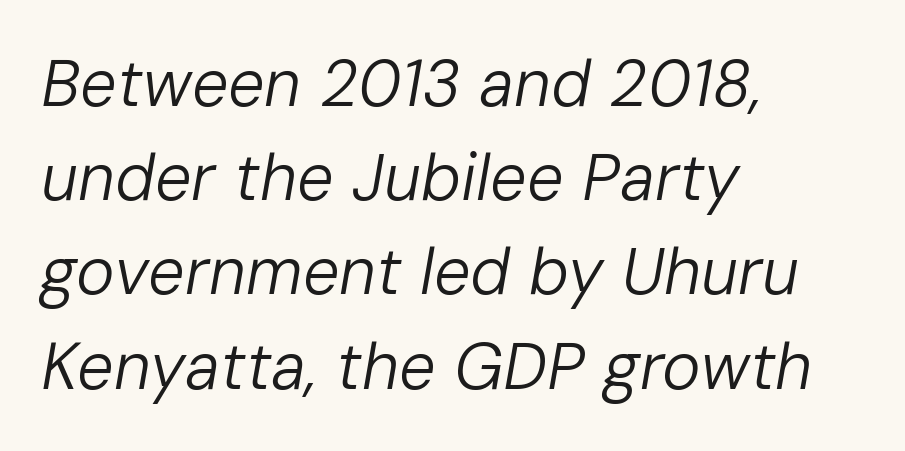
Q: Is the text bold? A: No.
Q: Is the text italic (slanted)? A: Yes, it leans right by about 10 degrees.
Q: Is the text underlined? A: No.
Q: How is the paragraph aligned? A: Left-aligned.
Q: Is the spacing between letters normal or unusually wide? A: Normal.
Q: Is the spacing between lines tight, normal or loose? A: Normal.
Q: Width (condensed, normal, or wide)? A: Normal.
Q: Stroke contrast? A: Low.
Q: x-height? A: Medium.
Q: Monospaced? A: No.
